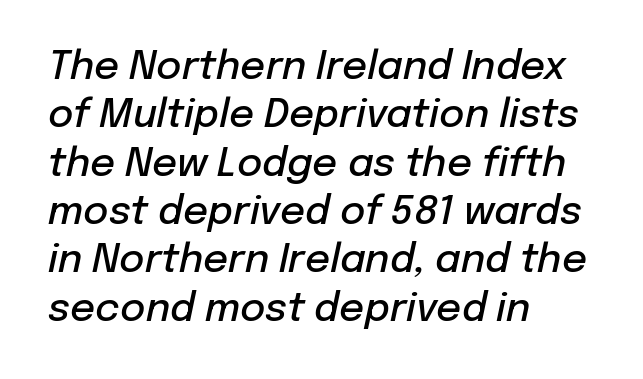
The letters are slanted; this is an italic face. Bare-footed words on every line. Do the characters align in a grid? No, the font is proportional. Weight: semibold (demi). The passage shown has conventional tracking throughout. Layout note: lines flush left.
